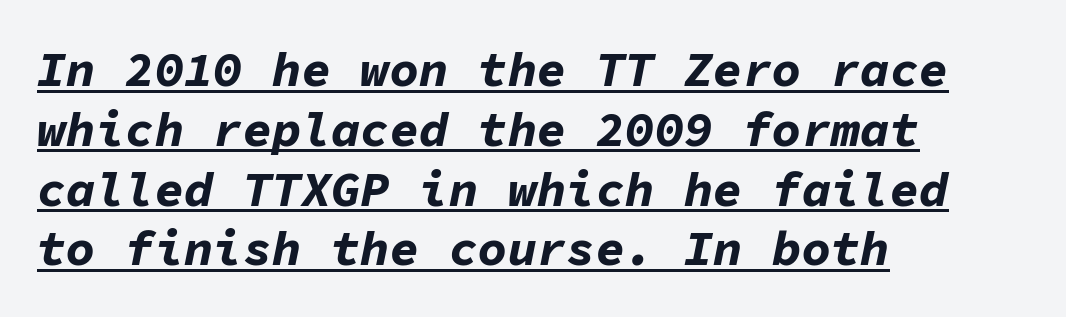
{"italic": "yes", "lean": "right", "slant_degrees": 11, "bold": "yes", "weight": "bold", "width": "normal", "stroke_contrast": "low", "x_height": "medium", "monospaced": "yes", "underline": "yes", "align": "left", "line_spacing_ratio": 1.22, "letter_spacing": "normal", "letter_spacing_em": 0.0, "glyph_px": 49}
